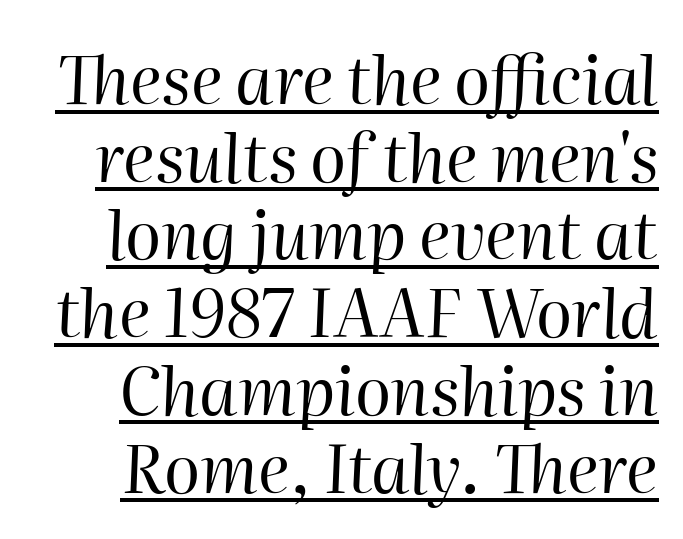
In terms of posture, this sample is oblique. A baseline rule has been typeset under these characters. Is this a fixed-width face? No — the glyphs have proportional, varying widths. A quiet, ordinary-to-light weight characterises the typeface.
